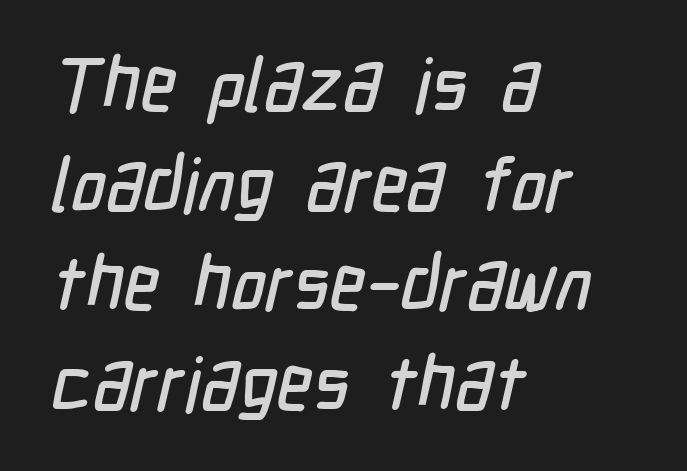
How are the letters spaced? Ordinarily, with no added tracking. The lines are quadded left. Character widths vary here, with narrow letters taking less room than wide ones. A clean baseline with only descenders dipping below it. The rendering shows plain stroke endings on the letterforms — a sans-serif design. The rows are spaced the way most documents space them.
